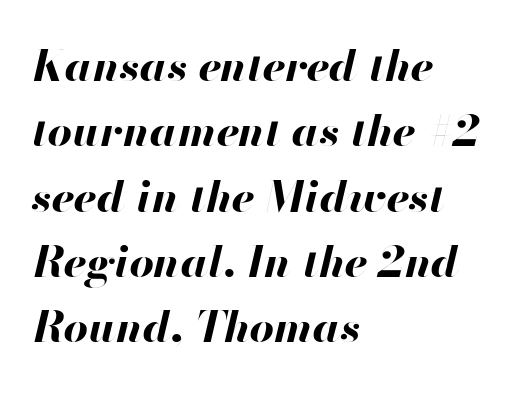
Is the block centered? No — it sits flush against the left margin. The passage shown stacks its lines at a standard gap. The letterforms sit shoulder to shoulder at normal distance. Note the varied advance widths — an 'i' is clearly narrower than an 'm'. Words float on clear page, feet unadorned. An italicized treatment has been applied to the whole sample.
